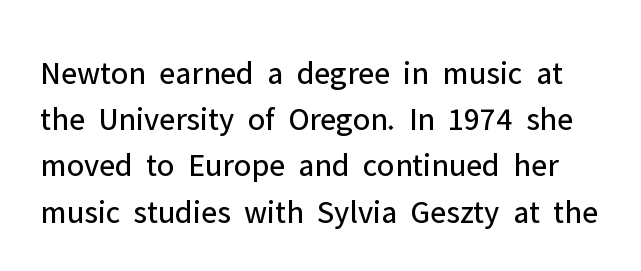
Q: Is the text bold? A: No.
Q: Is the text italic (slanted)? A: No, it is upright.
Q: Is the typeface a serif or a sans-serif typeface? A: Sans-serif.
Q: Is the text underlined? A: No.
Q: Is the spacing between letters normal or unusually wide? A: Normal.
Q: Is the spacing between lines tight, normal or loose? A: Normal.
Q: Width (condensed, normal, or wide)? A: Normal.
Q: Stroke contrast? A: Low.
Q: x-height? A: Medium.
Q: Monospaced? A: No.
